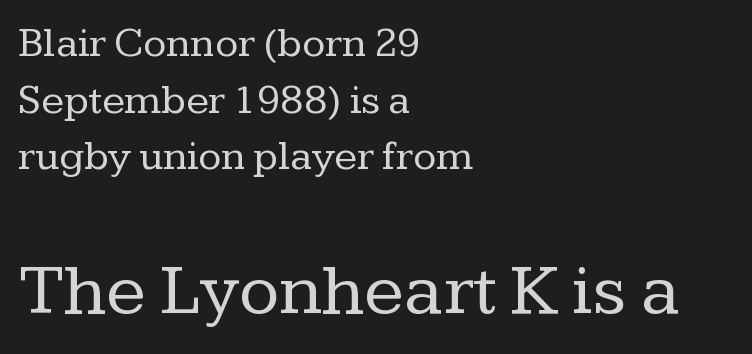
The image shows 74 px regular-weight serif type, upright; set left-aligned, normal line spacing (1.35x), normal letter spacing, not underlined; the second (bottom) block is 1.76x larger; low stroke contrast and a medium x-height.
